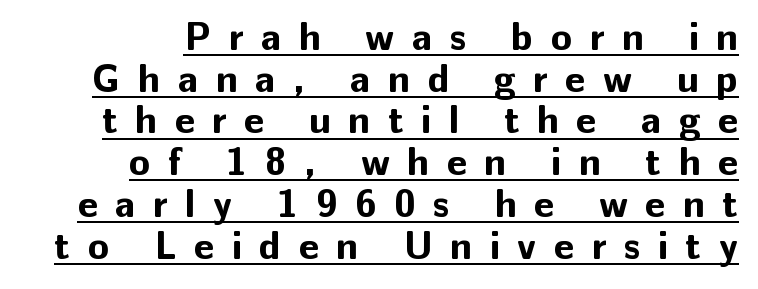
{"serif": "no", "italic": "no", "bold": "yes", "weight": "bold", "width": "normal", "stroke_contrast": "low", "x_height": "medium", "monospaced": "no", "underline": "yes", "align": "right", "line_spacing": "tight", "line_spacing_ratio": 1.07, "letter_spacing": "wide", "letter_spacing_em": 0.45, "glyph_px": 39}
